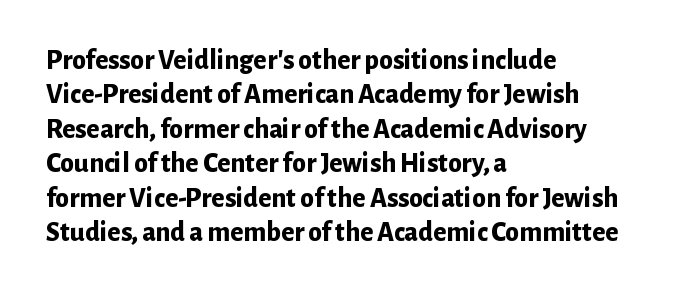
Look at the stroke-to-counter ratio: heavy, a bold. One-word summary of the alignment: left. Is the letter spacing exaggerated? No — it looks like the ordinary default. Look at the bottom of the vertical strokes: they stop flat, with no serifs.
